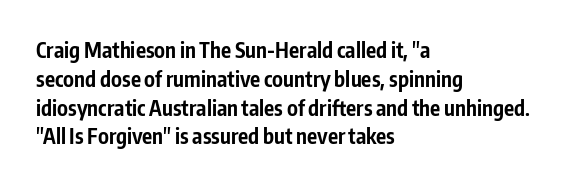
Leftover space on each line is placed entirely after the last word. The baseline area is clear. Tracking value appears to be zero — textbook default spacing. Is the type bold? Yes — the strokes are clearly thick and heavy.
